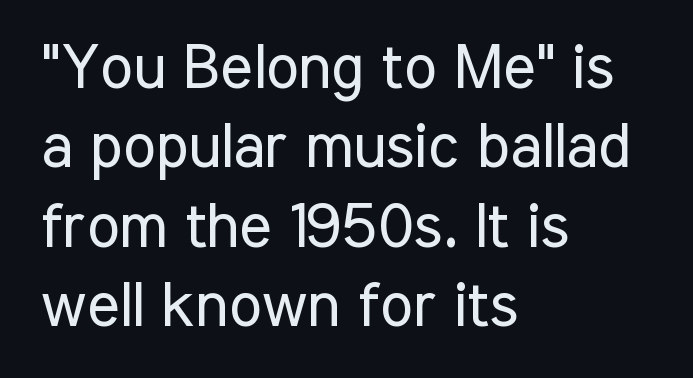
Q: Is the text bold? A: No.
Q: Is the text italic (slanted)? A: No, it is upright.
Q: Is the typeface a serif or a sans-serif typeface? A: Sans-serif.
Q: Is the text underlined? A: No.
Q: How is the paragraph aligned? A: Left-aligned.
Q: Is the spacing between letters normal or unusually wide? A: Normal.
Q: Is the spacing between lines tight, normal or loose? A: Normal.
Q: Width (condensed, normal, or wide)? A: Condensed.
Q: Stroke contrast? A: Low.
Q: x-height? A: Medium.
Q: Monospaced? A: No.
